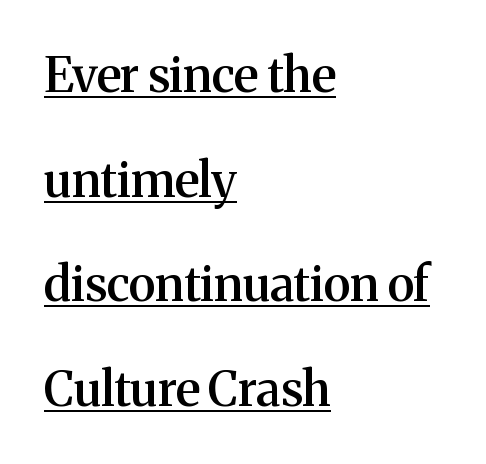
Check where the strokes stop: tiny serifs finish them off. Note the varied advance widths — an 'i' is clearly narrower than an 'm'. Reading down the block, your eye returns to a fixed left position each line. Caption: lettering with a line underneath.
